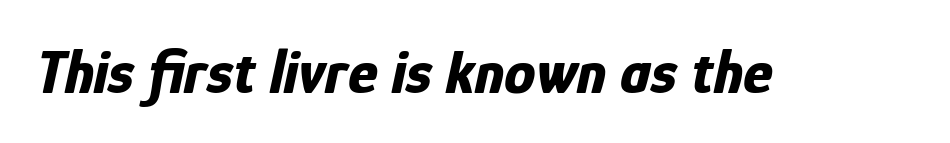
Q: Is the text bold? A: Yes.
Q: Is the text italic (slanted)? A: Yes, it leans right by about 12 degrees.
Q: Is the text underlined? A: No.
Q: Is the spacing between letters normal or unusually wide? A: Normal.
Q: Width (condensed, normal, or wide)? A: Condensed.
Q: Stroke contrast? A: Low.
Q: x-height? A: Medium.
Q: Monospaced? A: No.
